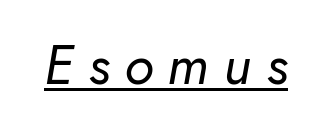
Q: Is the text bold? A: No.
Q: Is the text italic (slanted)? A: Yes, it leans right by about 5 degrees.
Q: Is the text underlined? A: Yes.
Q: Is the spacing between letters normal or unusually wide? A: Unusually wide.
Q: Width (condensed, normal, or wide)? A: Normal.
Q: Stroke contrast? A: Low.
Q: x-height? A: Small.
Q: Monospaced? A: No.
